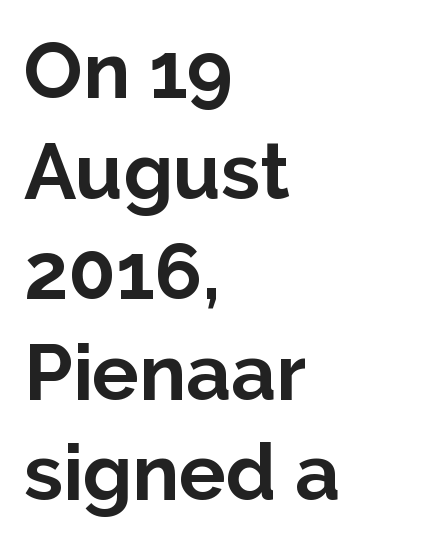
{"serif": "no", "italic": "no", "bold": "yes", "weight": "bold", "width": "normal", "stroke_contrast": "low", "x_height": "medium", "monospaced": "no", "underline": "no", "align": "left", "line_spacing": "normal", "line_spacing_ratio": 1.29, "letter_spacing": "normal", "letter_spacing_em": 0.0, "glyph_px": 78}
